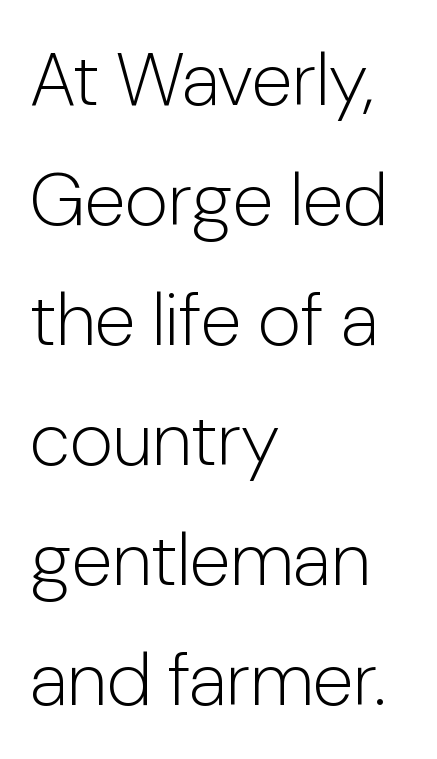
Q: Is the text bold? A: No.
Q: Is the text italic (slanted)? A: No, it is upright.
Q: Is the typeface a serif or a sans-serif typeface? A: Sans-serif.
Q: Is the text underlined? A: No.
Q: How is the paragraph aligned? A: Left-aligned.
Q: Is the spacing between letters normal or unusually wide? A: Normal.
Q: Is the spacing between lines tight, normal or loose? A: Normal.
Q: Width (condensed, normal, or wide)? A: Normal.
Q: Stroke contrast? A: Low.
Q: x-height? A: Medium.
Q: Monospaced? A: No.
